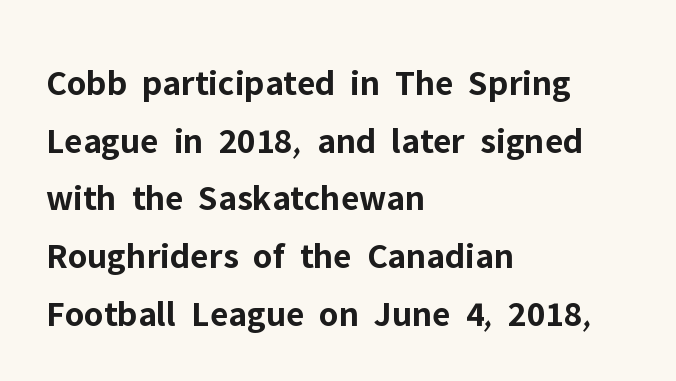
Horizontal alignment here is leftward, the default for most running prose. Posture: vertical. These lines are composed in type without serifs. A normal amount of white space separates one row of letters from the next. The tracking reads as untouched default to a designer's eye. Anything drawn beneath the words? Only blank space.
